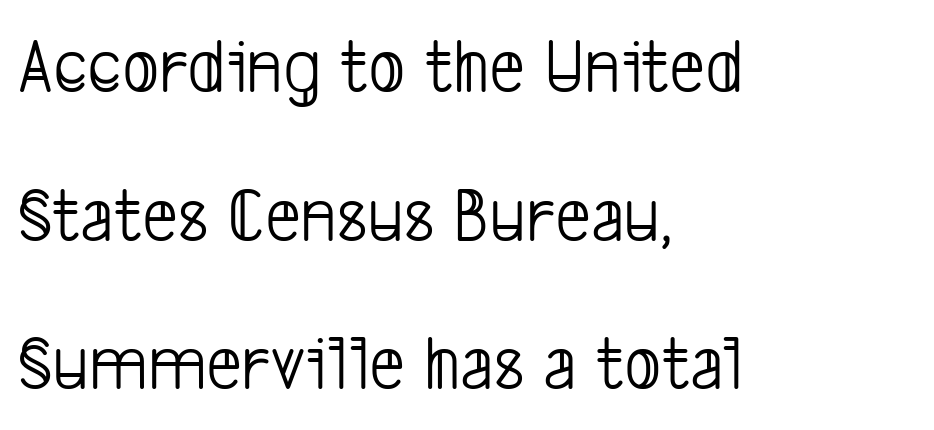
{"serif": "no", "bold": "no", "weight": "light", "width": "condensed", "stroke_contrast": "low", "x_height": "medium", "monospaced": "no", "underline": "no", "align": "left", "line_spacing_ratio": 1.88, "letter_spacing": "normal", "letter_spacing_em": 0.0, "glyph_px": 79}
